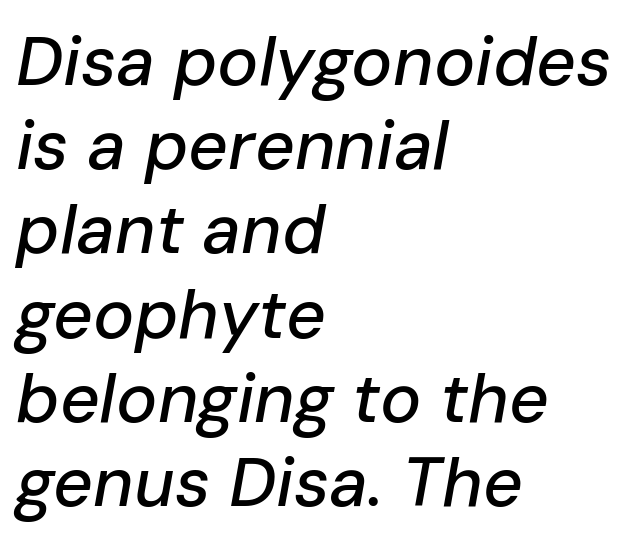
{"italic": "yes", "lean": "right", "slant_degrees": 10, "width": "normal", "stroke_contrast": "low", "x_height": "medium", "monospaced": "no", "underline": "no", "align": "left", "line_spacing_ratio": 1.22, "letter_spacing": "normal", "letter_spacing_em": 0.0, "glyph_px": 69}
